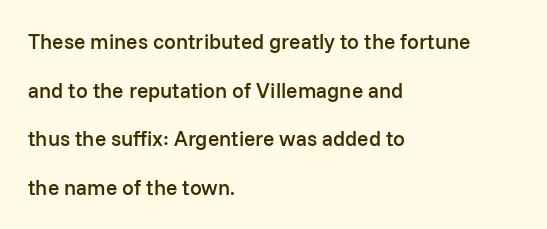
Posture: upright roman. Does the weight exceed regular? Yes, but only to semibold. Glyph-to-glyph distance matches everyday printed text. Quick note: interline space is abundant.
